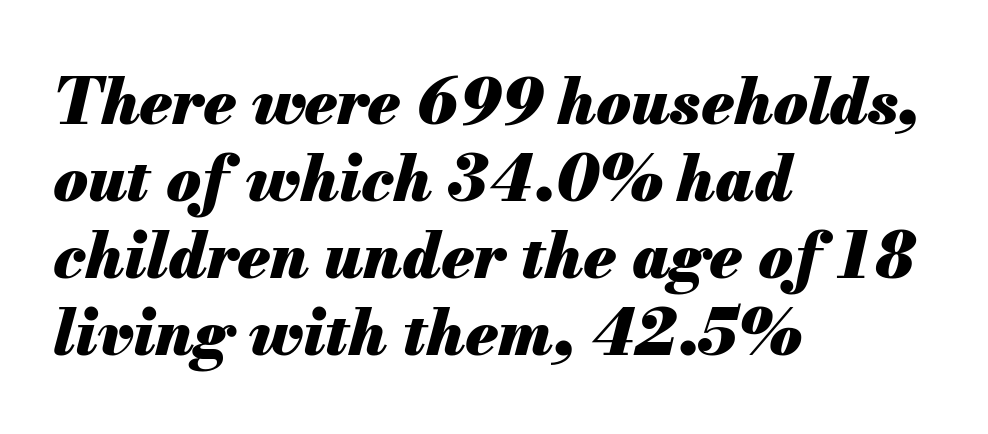
Q: Is the text bold? A: Yes.
Q: Is the text italic (slanted)? A: Yes, it leans right by about 13 degrees.
Q: Is the text underlined? A: No.
Q: How is the paragraph aligned? A: Left-aligned.
Q: Is the spacing between letters normal or unusually wide? A: Normal.
Q: Width (condensed, normal, or wide)? A: Normal.
Q: Stroke contrast? A: Medium.
Q: x-height? A: Small.
Q: Monospaced? A: No.
